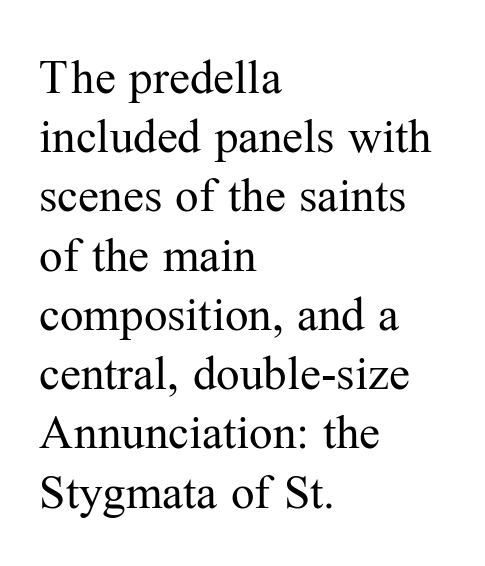
Q: Is the text bold? A: No.
Q: Is the text italic (slanted)? A: No, it is upright.
Q: Is the typeface a serif or a sans-serif typeface? A: Serif.
Q: Is the text underlined? A: No.
Q: How is the paragraph aligned? A: Left-aligned.
Q: Is the spacing between letters normal or unusually wide? A: Normal.
Q: Is the spacing between lines tight, normal or loose? A: Normal.
Q: Width (condensed, normal, or wide)? A: Normal.
Q: Stroke contrast? A: Medium.
Q: x-height? A: Medium.
Q: Monospaced? A: No.
